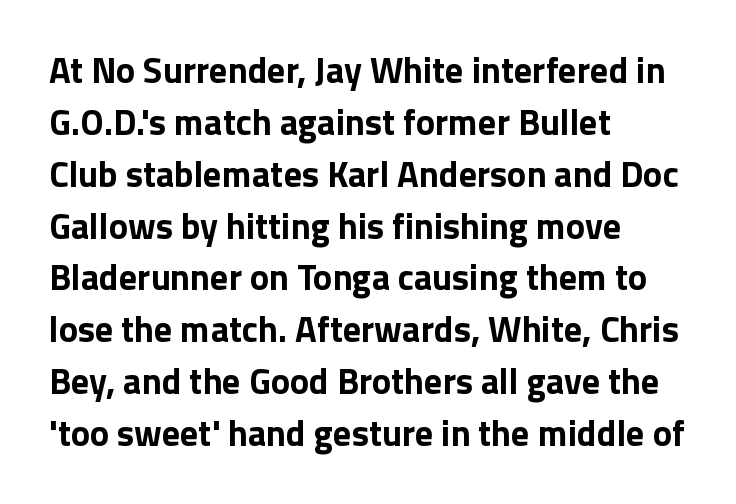
The image shows 36 px bold sans-serif type, upright; set left-aligned, normal line spacing (1.44x), normal letter spacing, not underlined; low stroke contrast and a medium x-height.
